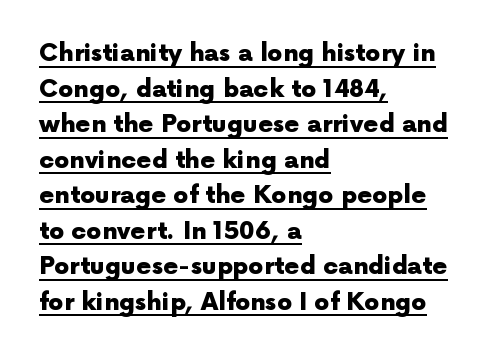
{"italic": "no", "bold": "yes", "underline": "yes", "align": "left", "line_spacing": "normal", "line_spacing_ratio": 1.48, "letter_spacing": "normal", "letter_spacing_em": 0.0, "glyph_px": 24}
